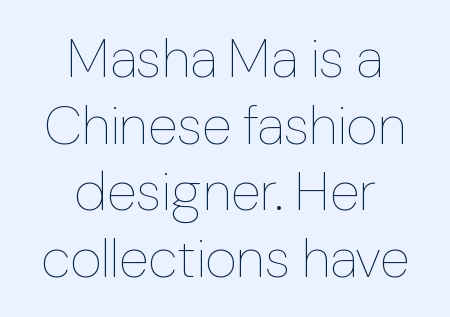
Q: Is the text bold? A: No.
Q: Is the text italic (slanted)? A: No, it is upright.
Q: Is the text underlined? A: No.
Q: How is the paragraph aligned? A: Centered.
Q: Is the spacing between letters normal or unusually wide? A: Normal.
Q: Width (condensed, normal, or wide)? A: Normal.
Q: Stroke contrast? A: Low.
Q: x-height? A: Medium.
Q: Monospaced? A: No.
